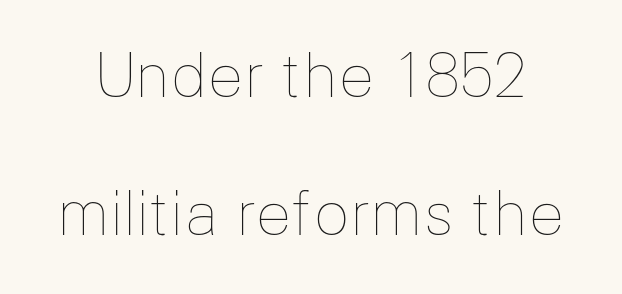
How are the letters spaced? Ordinarily, with no added tracking. Ink coverage per letter is moderate at most. The specimen omits any rule beneath the text block's lines. The face used here is proportionally spaced, like ordinary book or web type.
